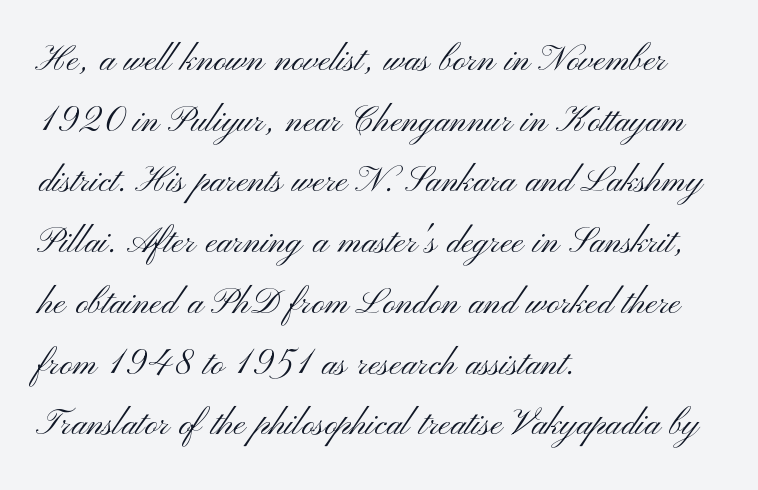
Q: Is the text bold? A: No.
Q: Is the text italic (slanted)? A: Yes.
Q: Is the typeface a serif or a sans-serif typeface? A: Sans-serif.
Q: Is the text underlined? A: No.
Q: How is the paragraph aligned? A: Left-aligned.
Q: Is the spacing between letters normal or unusually wide? A: Normal.
Q: Is the spacing between lines tight, normal or loose? A: Normal.
Q: Width (condensed, normal, or wide)? A: Wide.
Q: Stroke contrast? A: Medium.
Q: x-height? A: Small.
Q: Monospaced? A: No.
